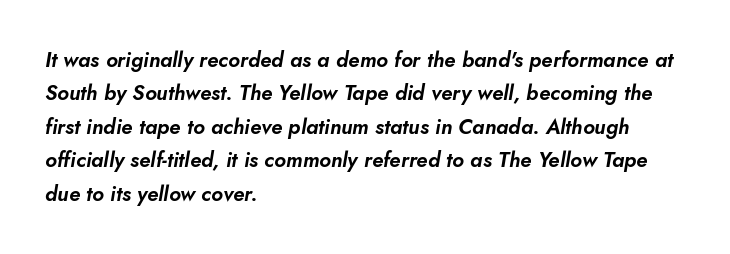
The image shows 21 px text type, italic (leaning right); set left-aligned, normal line spacing (1.59x), normal letter spacing, not underlined.
